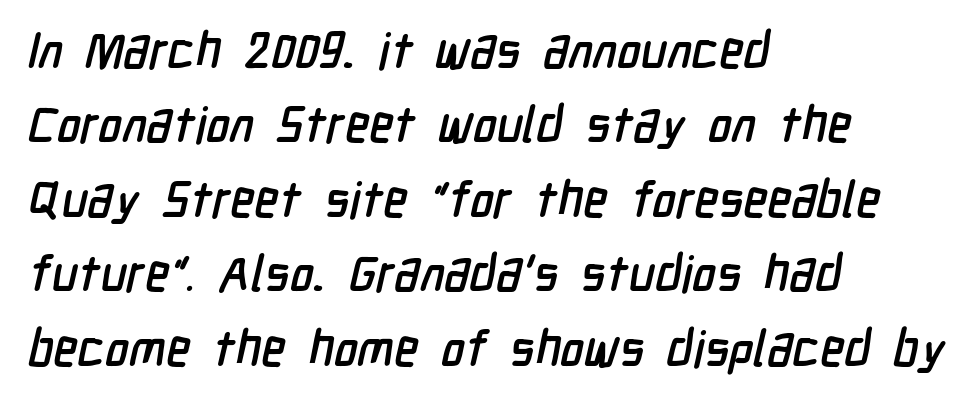
{"serif": "no", "width": "condensed", "stroke_contrast": "low", "x_height": "medium", "monospaced": "no", "underline": "no", "align": "left", "line_spacing": "normal", "line_spacing_ratio": 1.49, "letter_spacing": "normal", "letter_spacing_em": 0.0, "glyph_px": 50}
